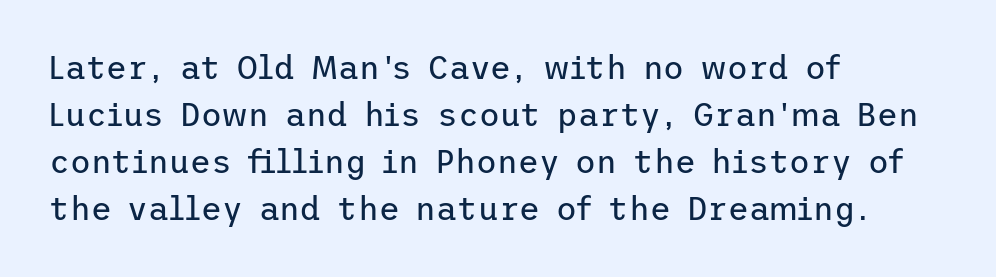
Q: Is the text bold? A: No.
Q: Is the text italic (slanted)? A: No, it is upright.
Q: Is the typeface a serif or a sans-serif typeface? A: Sans-serif.
Q: Is the text underlined? A: No.
Q: How is the paragraph aligned? A: Left-aligned.
Q: Is the spacing between letters normal or unusually wide? A: Normal.
Q: Is the spacing between lines tight, normal or loose? A: Normal.
Q: Width (condensed, normal, or wide)? A: Normal.
Q: Stroke contrast? A: Low.
Q: x-height? A: Medium.
